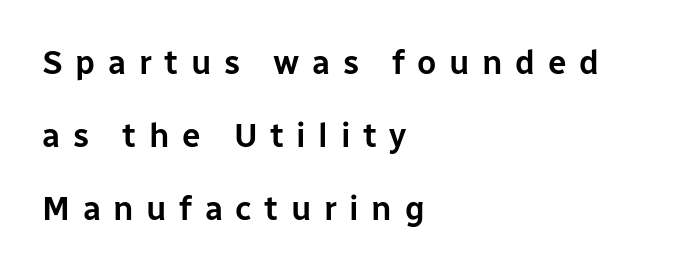
Q: Is the text italic (slanted)? A: No, it is upright.
Q: Is the typeface a serif or a sans-serif typeface? A: Sans-serif.
Q: Is the text underlined? A: No.
Q: How is the paragraph aligned? A: Left-aligned.
Q: Is the spacing between letters normal or unusually wide? A: Unusually wide.
Q: Is the spacing between lines tight, normal or loose? A: Loose.
Q: Width (condensed, normal, or wide)? A: Normal.
Q: Stroke contrast? A: Low.
Q: x-height? A: Medium.
Q: Monospaced? A: No.
